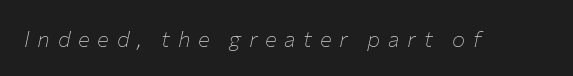
Q: Is the text bold? A: No.
Q: Is the text italic (slanted)? A: Yes, it leans right by about 12 degrees.
Q: Is the text underlined? A: No.
Q: Is the spacing between letters normal or unusually wide? A: Unusually wide.
